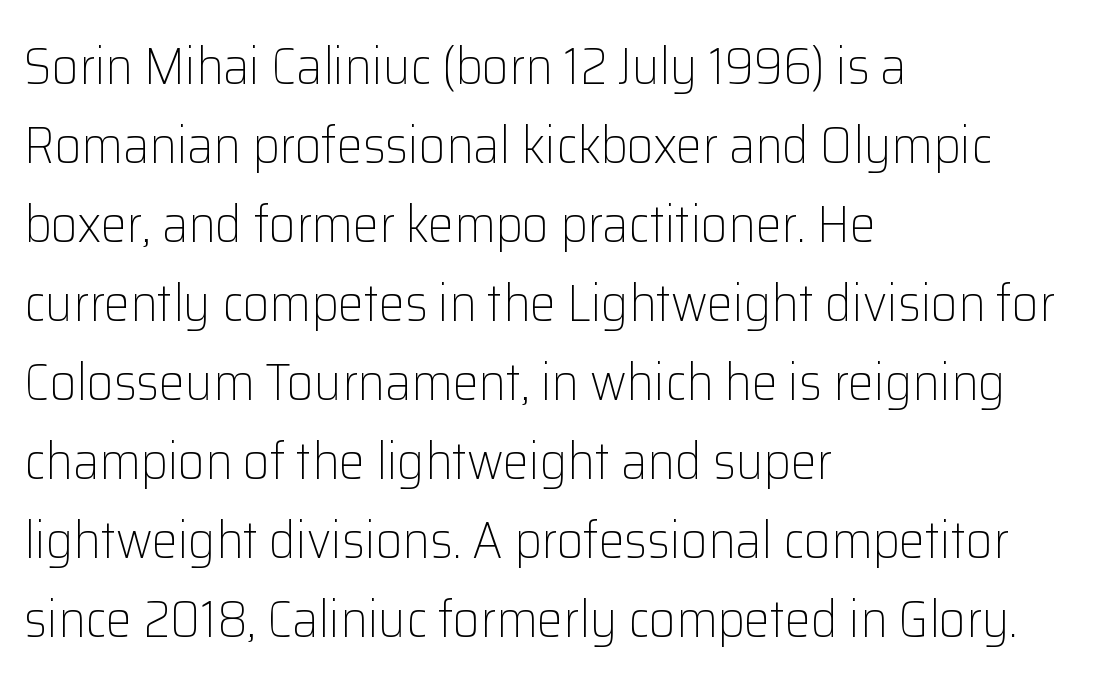
The image shows 52 px light sans-serif type, upright; set left-aligned, normal line spacing (1.52x), normal letter spacing, not underlined; low stroke contrast and a medium x-height.
